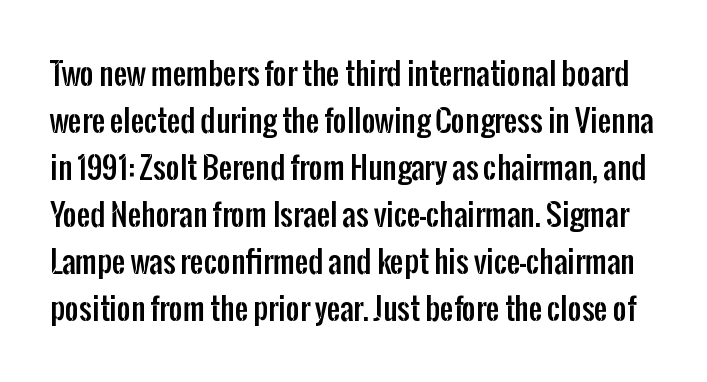
The image shows 30 px condensed sans-serif type, upright; set normal line spacing (1.57x), normal letter spacing, not underlined; low stroke contrast and a medium x-height.
